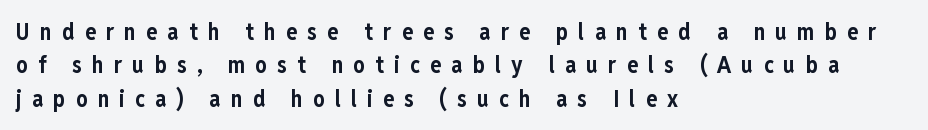
{"italic": "no", "bold": "yes", "underline": "no", "align": "left", "line_spacing": "normal", "line_spacing_ratio": 1.45, "letter_spacing": "wide", "letter_spacing_em": 0.44, "glyph_px": 23}
